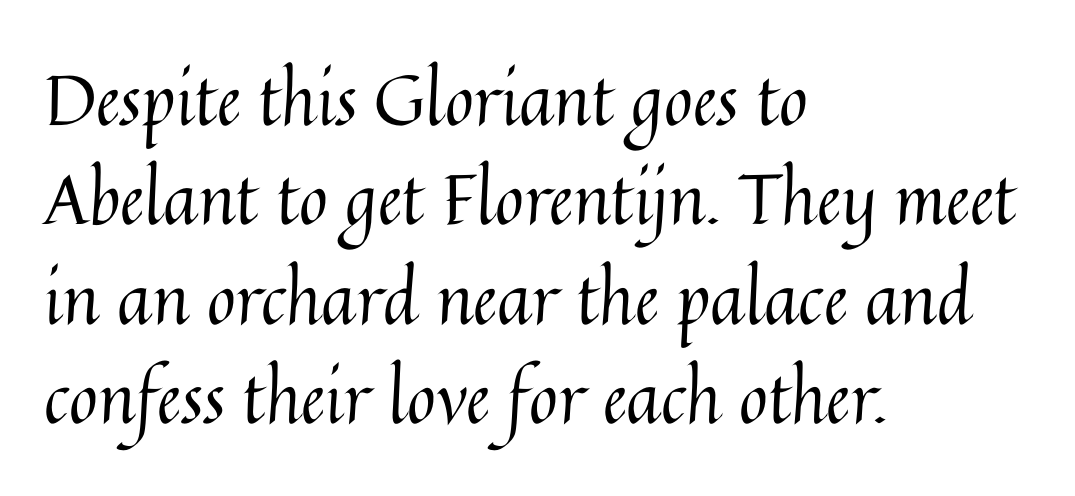
The image shows 70 px regular-weight type; set left-aligned, normal line spacing (1.42x), normal letter spacing, not underlined; medium stroke contrast and a medium x-height.
